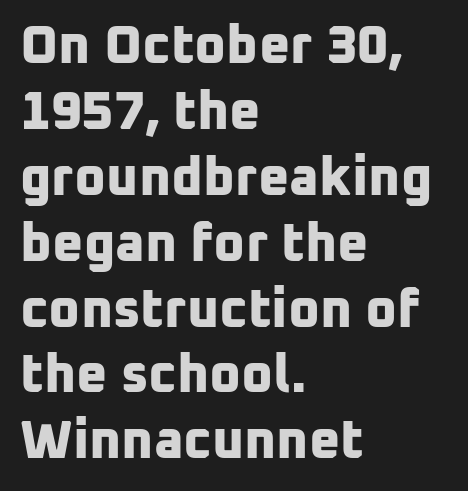
The image shows 54 px bold sans-serif type; set left-aligned, line spacing 1.22x, normal letter spacing, not underlined; low stroke contrast and a medium x-height.
